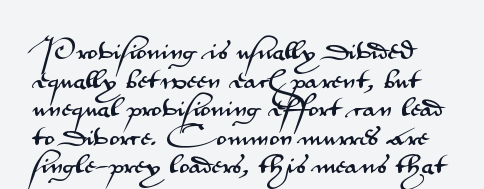
{"underline": "no", "line_spacing": "normal", "line_spacing_ratio": 1.3, "letter_spacing": "normal", "letter_spacing_em": 0.0, "glyph_px": 22}
